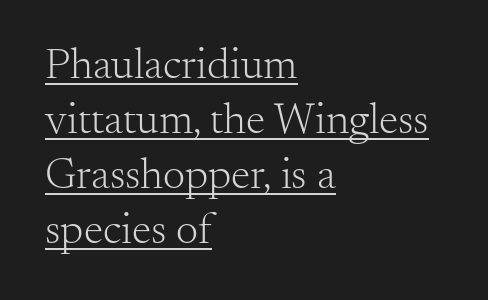
The image shows 44 px light serif type, upright; set left-aligned, normal line spacing (1.25x), normal letter spacing, underlined; medium stroke contrast and a small x-height.
